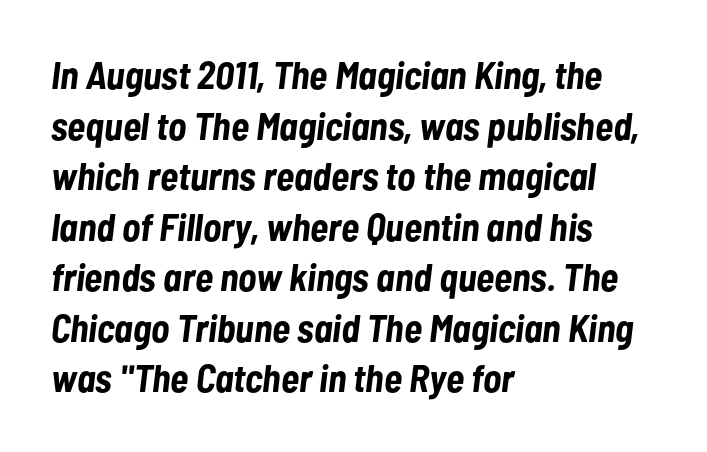
Q: Is the text bold? A: Yes.
Q: Is the text italic (slanted)? A: Yes, it leans right by about 7 degrees.
Q: Is the text underlined? A: No.
Q: How is the paragraph aligned? A: Left-aligned.
Q: Is the spacing between letters normal or unusually wide? A: Normal.
Q: Is the spacing between lines tight, normal or loose? A: Normal.
Q: Width (condensed, normal, or wide)? A: Condensed.
Q: Stroke contrast? A: Low.
Q: x-height? A: Medium.
Q: Monospaced? A: No.
